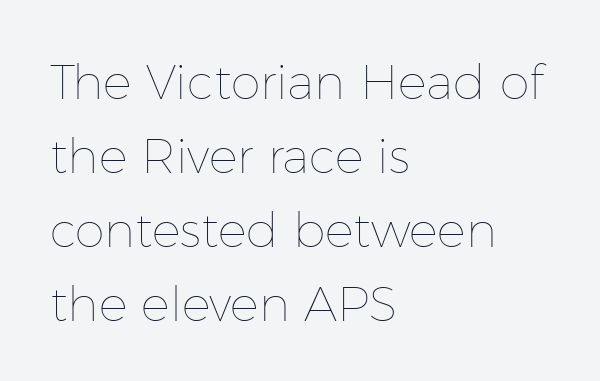
Q: Is the text bold? A: No.
Q: Is the text italic (slanted)? A: No, it is upright.
Q: Is the text underlined? A: No.
Q: How is the paragraph aligned? A: Left-aligned.
Q: Is the spacing between letters normal or unusually wide? A: Normal.
Q: Is the spacing between lines tight, normal or loose? A: Normal.
Q: Width (condensed, normal, or wide)? A: Normal.
Q: Stroke contrast? A: Low.
Q: x-height? A: Medium.
Q: Monospaced? A: No.
